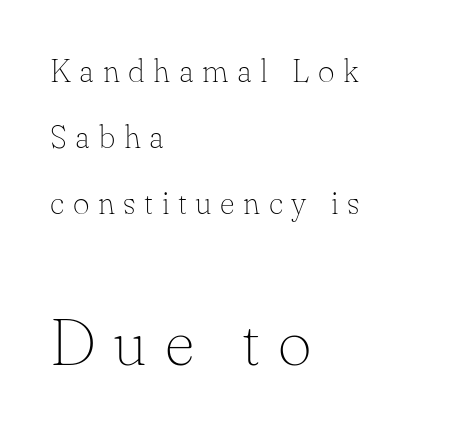
Q: Is the text bold? A: No.
Q: Is the text italic (slanted)? A: No, it is upright.
Q: Is the typeface a serif or a sans-serif typeface? A: Serif.
Q: Is the text underlined? A: No.
Q: How is the paragraph aligned? A: Left-aligned.
Q: Is the spacing between letters normal or unusually wide? A: Unusually wide.
Q: Is the spacing between lines tight, normal or loose? A: Loose.
Q: Which block of text is set in a larger size, the first (top) or the second (bottom)? A: The second (bottom) one.
Q: Width (condensed, normal, or wide)? A: Normal.
Q: Stroke contrast? A: Low.
Q: x-height? A: Small.
Q: Monospaced? A: No.
